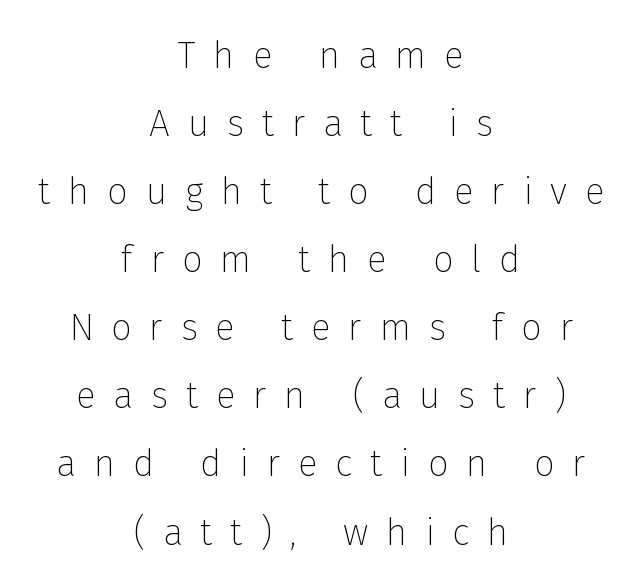
The strip under each line holds only bare page. The rendering uses natural spacing where letterforms have individual widths. These lines were composed using upright roman letters. Tracking here is generous; glyphs stand well apart from one another. Unbolded letterforms with no extra heft. Grotesque or geometric, the face here clearly has no serifs.
